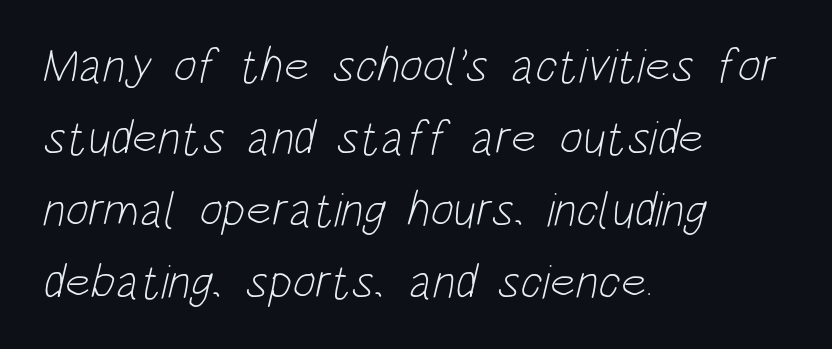
{"serif": "no", "bold": "no", "weight": "light", "width": "condensed", "stroke_contrast": "low", "x_height": "large", "monospaced": "no", "underline": "no", "align": "left", "line_spacing": "normal", "line_spacing_ratio": 1.47, "letter_spacing": "normal", "letter_spacing_em": 0.0, "glyph_px": 49}
